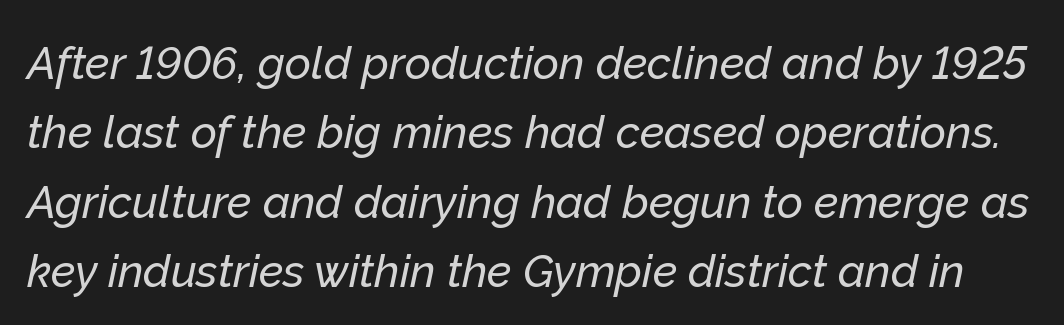
Q: Is the text italic (slanted)? A: Yes, it leans right by about 12 degrees.
Q: Is the text underlined? A: No.
Q: Is the spacing between letters normal or unusually wide? A: Normal.
Q: Is the spacing between lines tight, normal or loose? A: Normal.
Q: Width (condensed, normal, or wide)? A: Normal.
Q: Stroke contrast? A: Low.
Q: x-height? A: Medium.
Q: Monospaced? A: No.
